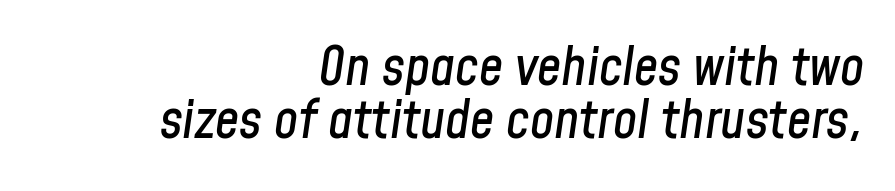
Only glyphs here, with clear space below each row. Compared with typical paragraphs, the rows here are closer together. Does the lettering tilt? It does — this is italic. Inter-character spacing is left at the font's built-in metrics.
